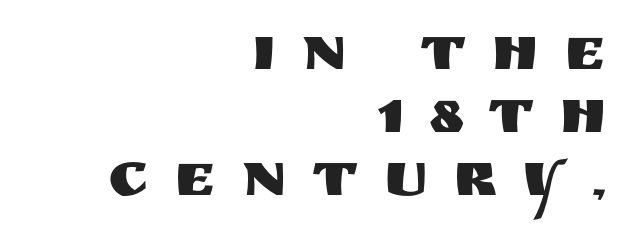
Q: Is the text italic (slanted)? A: No, it is upright.
Q: Is the typeface a serif or a sans-serif typeface? A: Sans-serif.
Q: Is the text underlined? A: No.
Q: How is the paragraph aligned? A: Right-aligned.
Q: Is the spacing between letters normal or unusually wide? A: Unusually wide.
Q: Is the spacing between lines tight, normal or loose? A: Tight.
Q: Width (condensed, normal, or wide)? A: Normal.
Q: Stroke contrast? A: Medium.
Q: x-height? A: Large.
Q: Monospaced? A: No.
